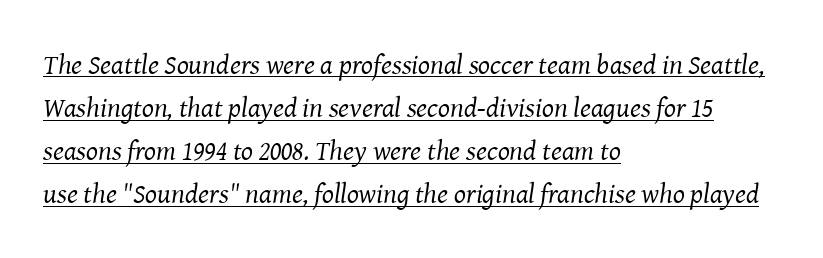
The image shows 28 px regular-weight serif type, italic (leaning right); set left-aligned, normal line spacing (1.54x), normal letter spacing, underlined; medium stroke contrast and a medium x-height.
